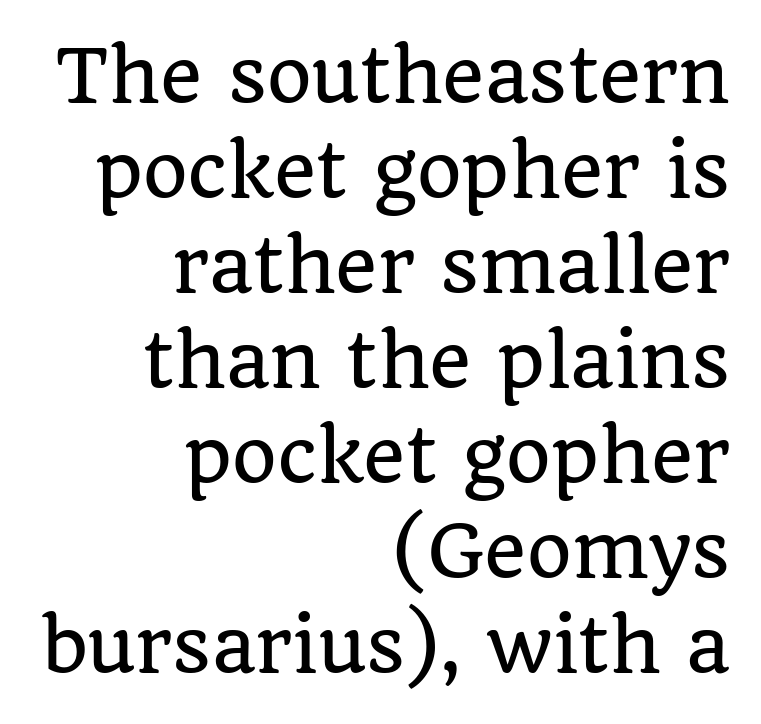
The image shows 72 px serif type, upright; set right-aligned, normal line spacing (1.32x), normal letter spacing, not underlined; low stroke contrast and a large x-height.
